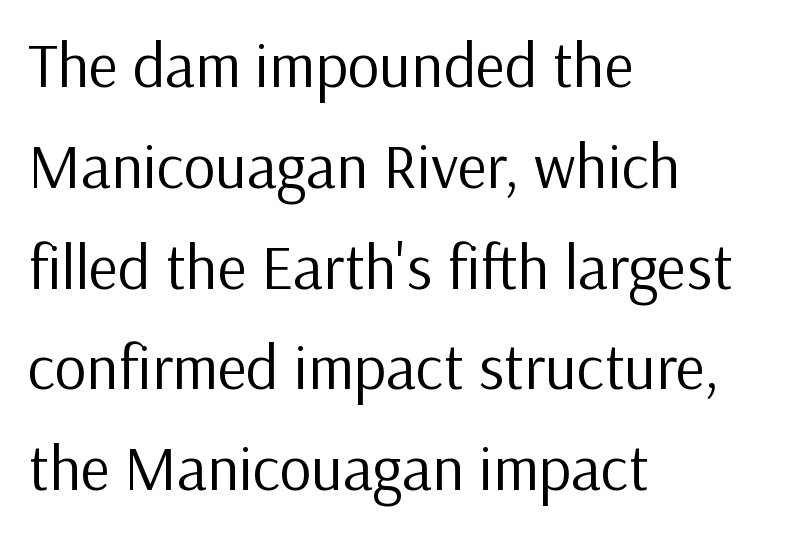
{"serif": "no", "italic": "no", "bold": "no", "weight": "regular", "width": "normal", "stroke_contrast": "low", "x_height": "medium", "monospaced": "no", "underline": "no", "align": "left", "line_spacing": "normal", "line_spacing_ratio": 1.6, "letter_spacing": "normal", "letter_spacing_em": 0.0, "glyph_px": 63}
